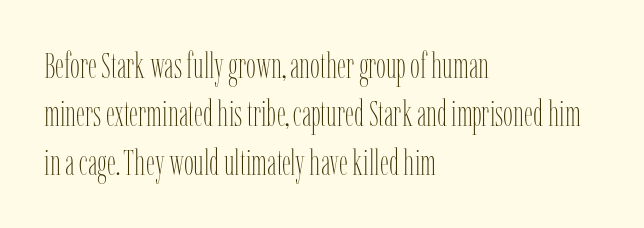
{"italic": "no", "bold": "no", "weight": "thin", "width": "condensed", "stroke_contrast": "low", "x_height": "medium", "monospaced": "no", "underline": "no", "align": "left", "line_spacing": "normal", "line_spacing_ratio": 1.38, "letter_spacing": "normal", "letter_spacing_em": 0.0, "glyph_px": 35}
